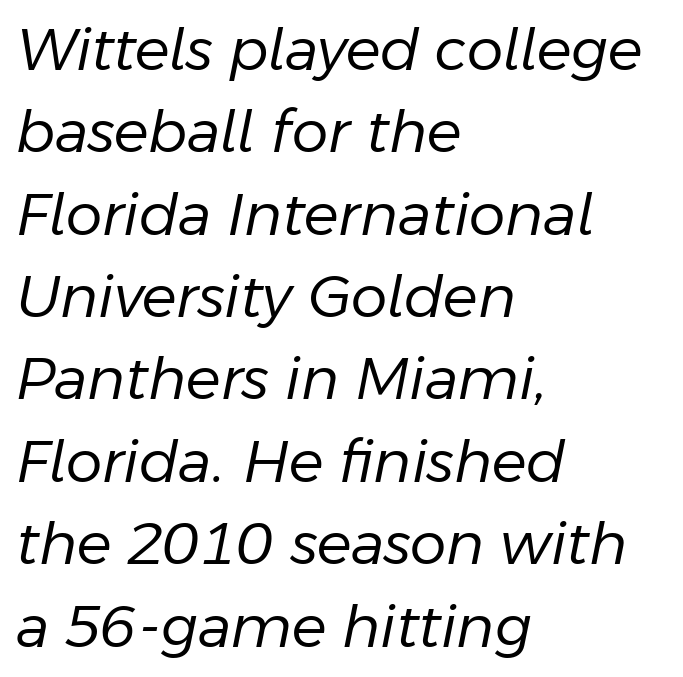
The image shows 58 px regular-weight type, italic (leaning right); set left-aligned, normal line spacing (1.42x), normal letter spacing, not underlined; low stroke contrast and a medium x-height.
